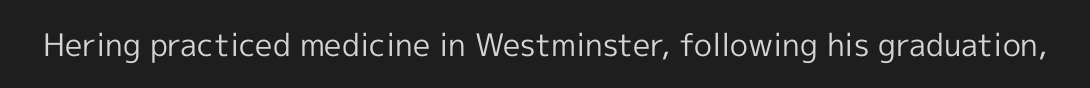
{"serif": "no", "italic": "no", "bold": "no", "weight": "regular", "width": "normal", "x_height": "medium", "monospaced": "no", "underline": "no", "letter_spacing": "normal", "letter_spacing_em": 0.0, "glyph_px": 31}
